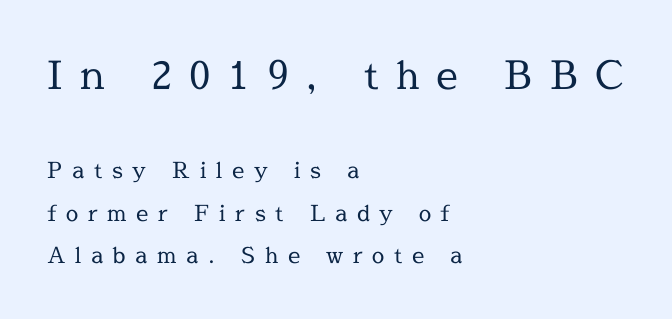
{"serif": "yes", "italic": "no", "bold": "no", "weight": "regular", "width": "normal", "x_height": "medium", "monospaced": "no", "underline": "no", "align": "left", "line_spacing": "loose", "line_spacing_ratio": 1.94, "letter_spacing": "wide", "letter_spacing_em": 0.44, "larger_block": "first", "size_ratio": 1.77, "glyph_px": 39}
